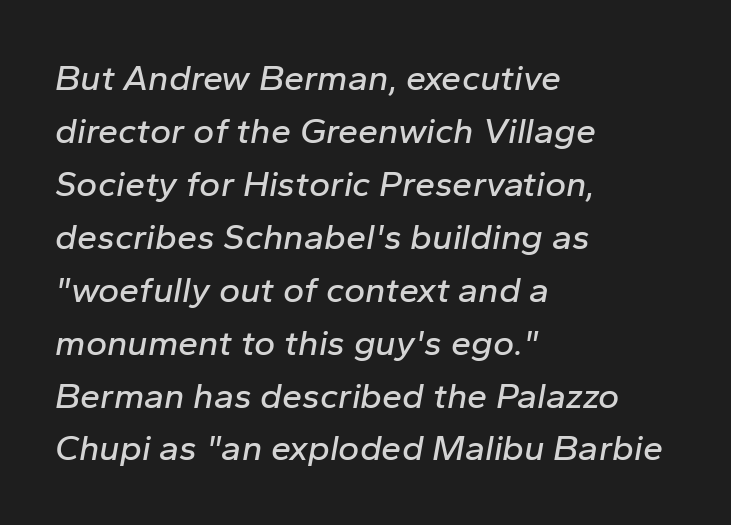
{"italic": "yes", "lean": "right", "slant_degrees": 10, "width": "normal", "stroke_contrast": "low", "x_height": "medium", "monospaced": "no", "underline": "no", "align": "left", "line_spacing": "normal", "line_spacing_ratio": 1.47, "letter_spacing": "normal", "letter_spacing_em": 0.0, "glyph_px": 36}
